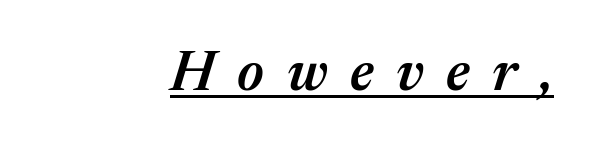
Somebody hit Ctrl+U on this one — the words are underlined. This is the in-between weight designers call semibold or demi. The face used here is proportionally spaced, like ordinary book or web type. Every character sits at an angle, as italics do. The letterforms stand isolated, each surrounded by extra space.
